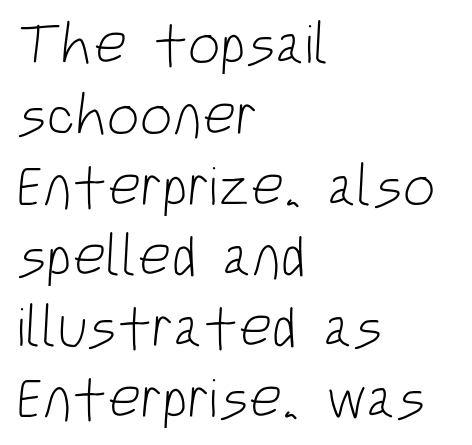
{"serif": "no", "bold": "no", "weight": "light", "width": "condensed", "stroke_contrast": "low", "x_height": "large", "monospaced": "no", "underline": "no", "align": "left", "line_spacing_ratio": 1.22, "letter_spacing": "normal", "letter_spacing_em": 0.0, "glyph_px": 58}
